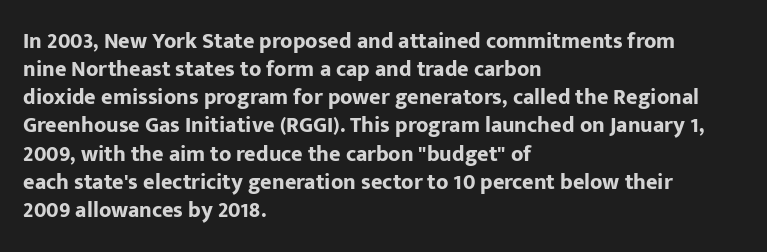
{"italic": "no", "bold": "yes", "underline": "no", "align": "left", "line_spacing": "normal", "line_spacing_ratio": 1.28, "letter_spacing": "normal", "letter_spacing_em": 0.0, "glyph_px": 22}
